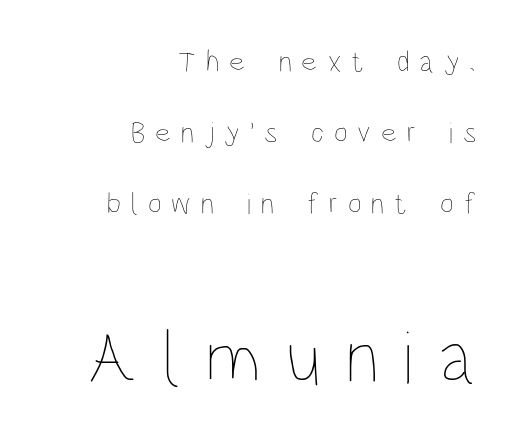
The image shows 76 px thin, condensed type, upright; set right-aligned, loose line spacing (2.36x), unusually wide letter spacing (+0.33 em), not underlined; the second (bottom) block is 2.53x larger; low stroke contrast and a large x-height.
